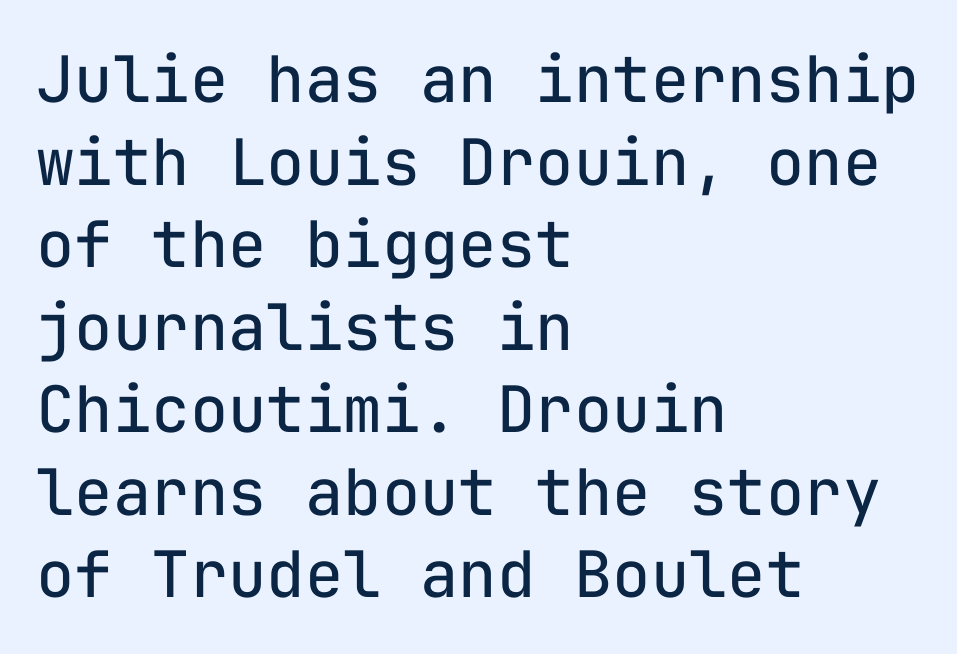
{"serif": "no", "italic": "no", "bold": "no", "weight": "regular", "width": "normal", "stroke_contrast": "low", "x_height": "medium", "monospaced": "yes", "underline": "no", "align": "left", "line_spacing": "normal", "line_spacing_ratio": 1.29, "letter_spacing": "normal", "letter_spacing_em": 0.0, "glyph_px": 64}
